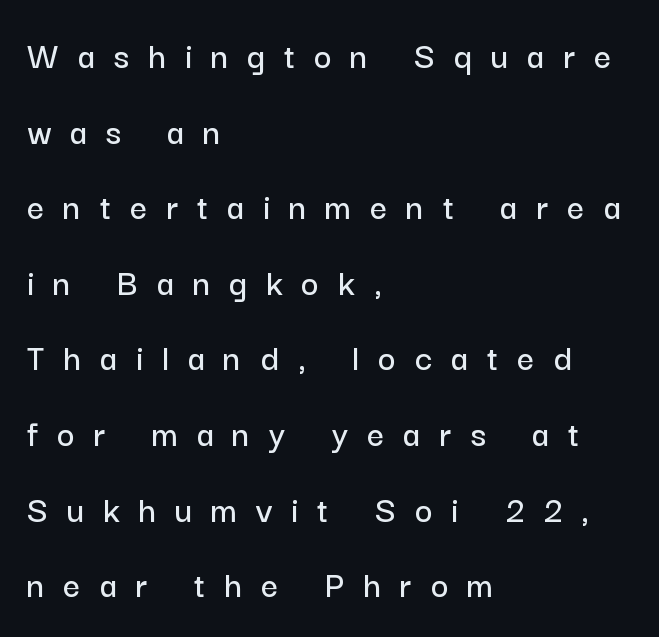
{"serif": "no", "italic": "no", "width": "normal", "stroke_contrast": "low", "x_height": "medium", "monospaced": "no", "underline": "no", "align": "left", "line_spacing": "loose", "line_spacing_ratio": 1.99, "letter_spacing": "wide", "letter_spacing_em": 0.5, "glyph_px": 38}
